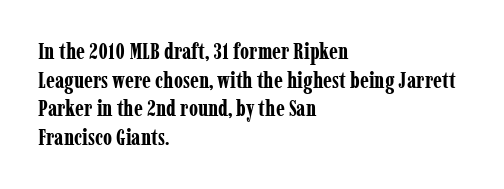
{"italic": "no", "bold": "yes", "underline": "no", "align": "left", "line_spacing": "normal", "line_spacing_ratio": 1.3, "letter_spacing": "normal", "letter_spacing_em": 0.0, "glyph_px": 22}
